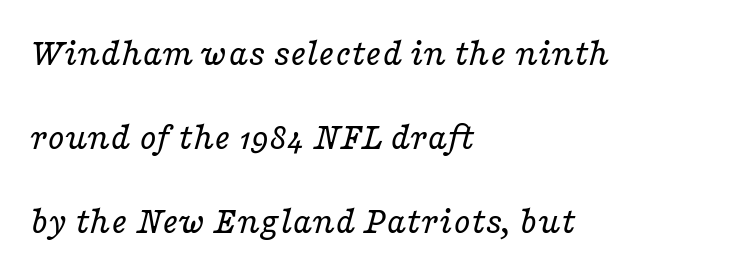
{"serif": "yes", "italic": "yes", "lean": "right", "slant_degrees": 16, "bold": "no", "weight": "regular", "width": "wide", "stroke_contrast": "low", "x_height": "medium", "monospaced": "no", "underline": "no", "align": "left", "line_spacing": "loose", "line_spacing_ratio": 2.16, "letter_spacing": "normal", "letter_spacing_em": 0.0, "glyph_px": 39}
